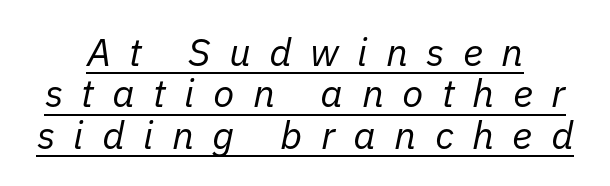
The image shows 39 px regular-weight type, italic (leaning right); set tight line spacing (1.06x), unusually wide letter spacing (+0.47 em), underlined; low stroke contrast and a medium x-height.
